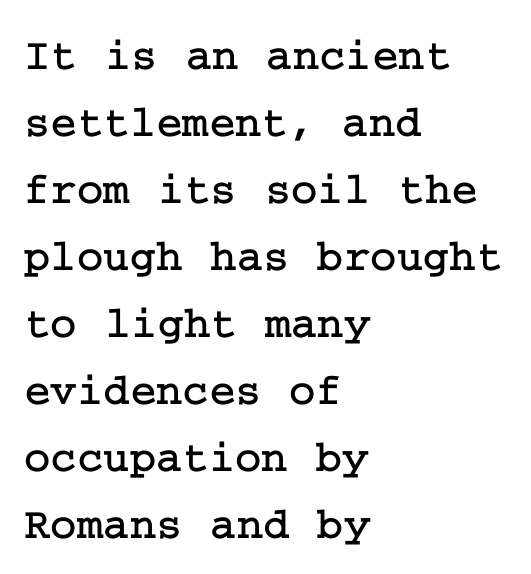
Q: Is the text italic (slanted)? A: No, it is upright.
Q: Is the typeface a serif or a sans-serif typeface? A: Serif.
Q: Is the text underlined? A: No.
Q: How is the paragraph aligned? A: Left-aligned.
Q: Is the spacing between letters normal or unusually wide? A: Normal.
Q: Is the spacing between lines tight, normal or loose? A: Normal.
Q: Width (condensed, normal, or wide)? A: Normal.
Q: Stroke contrast? A: Low.
Q: x-height? A: Medium.
